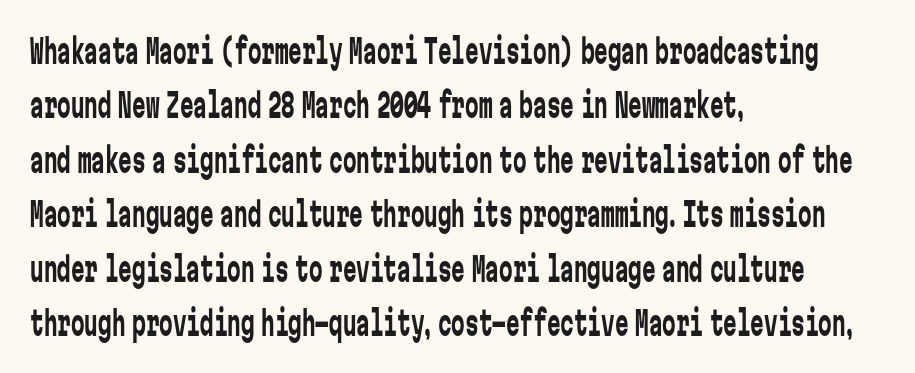
Q: Is the text bold? A: No.
Q: Is the text italic (slanted)? A: No, it is upright.
Q: Is the typeface a serif or a sans-serif typeface? A: Sans-serif.
Q: Is the text underlined? A: No.
Q: How is the paragraph aligned? A: Left-aligned.
Q: Is the spacing between letters normal or unusually wide? A: Normal.
Q: Is the spacing between lines tight, normal or loose? A: Normal.
Q: Width (condensed, normal, or wide)? A: Condensed.
Q: Stroke contrast? A: Low.
Q: x-height? A: Medium.
Q: Monospaced? A: Yes.
